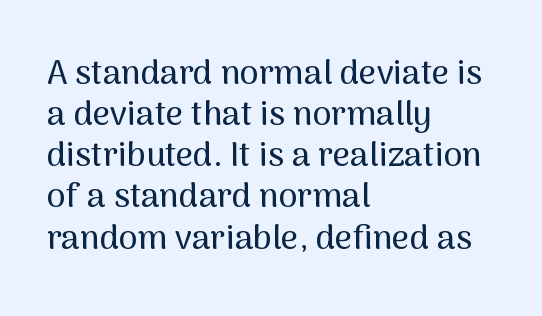
{"serif": "no", "italic": "no", "width": "normal", "stroke_contrast": "medium", "x_height": "medium", "monospaced": "no", "underline": "no", "align": "left", "line_spacing_ratio": 1.21, "letter_spacing": "normal", "letter_spacing_em": 0.0, "glyph_px": 34}
